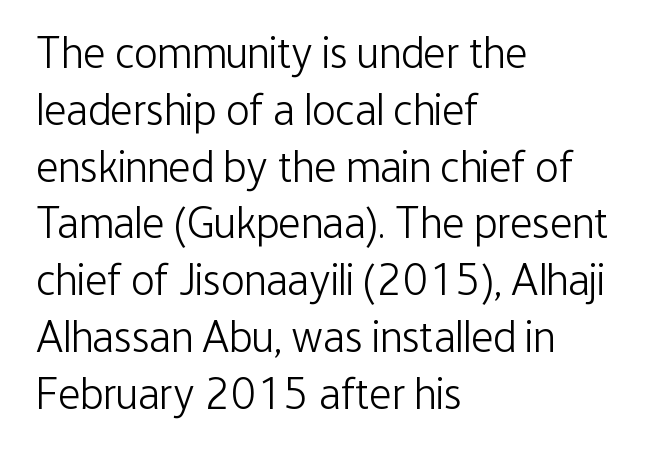
Ascenders rise straight up at ninety degrees. Clear beneath every line of the passage. A light-to-regular cut is what we see here. Look at the bottom of the vertical strokes: they stop flat, with no serifs. Varying glyph widths throughout — classic text-font behaviour. Evenly set lines give the paragraph a standard silhouette.
